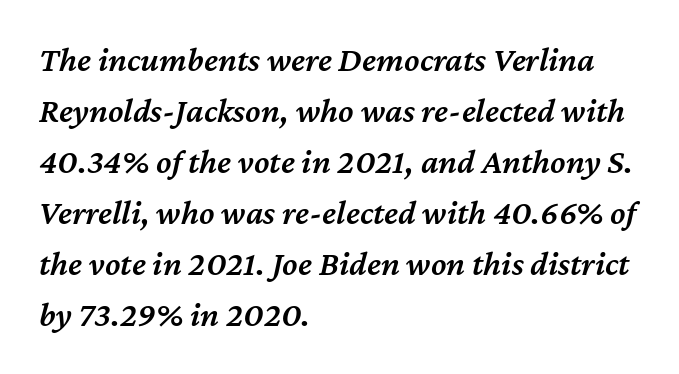
The image shows 35 px semibold type, italic (leaning right); set left-aligned, normal line spacing (1.46x), normal letter spacing, not underlined; medium stroke contrast and a medium x-height.
